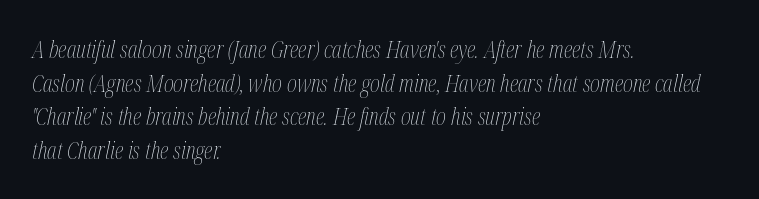
The image shows 24 px text type, italic (leaning right); set left-aligned, normal line spacing (1.4x), normal letter spacing, not underlined.
